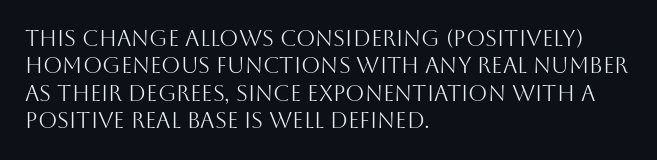
{"italic": "no", "bold": "no", "underline": "no", "align": "left", "line_spacing": "normal", "line_spacing_ratio": 1.25, "letter_spacing": "normal", "letter_spacing_em": 0.0, "glyph_px": 22}
